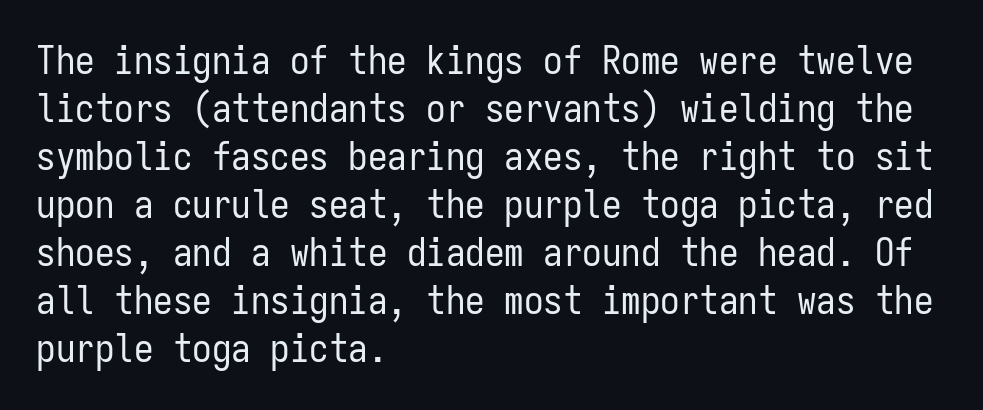
Q: Is the text bold? A: No.
Q: Is the text italic (slanted)? A: No, it is upright.
Q: Is the typeface a serif or a sans-serif typeface? A: Sans-serif.
Q: Is the text underlined? A: No.
Q: How is the paragraph aligned? A: Left-aligned.
Q: Is the spacing between letters normal or unusually wide? A: Normal.
Q: Width (condensed, normal, or wide)? A: Condensed.
Q: Stroke contrast? A: Low.
Q: x-height? A: Medium.
Q: Monospaced? A: Yes.
